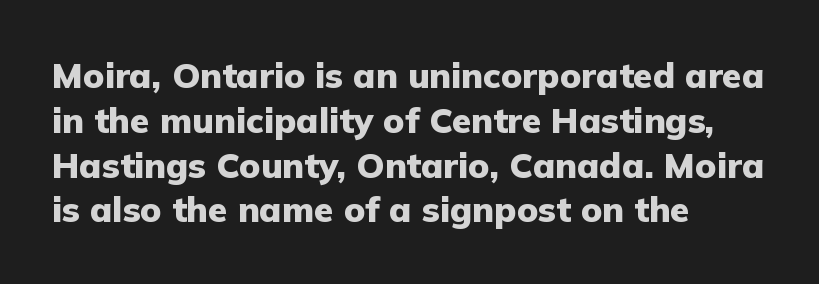
{"serif": "no", "italic": "no", "bold": "yes", "weight": "heavy", "width": "normal", "stroke_contrast": "low", "x_height": "medium", "monospaced": "no", "underline": "no", "align": "left", "line_spacing": "normal", "line_spacing_ratio": 1.28, "letter_spacing": "normal", "letter_spacing_em": 0.0, "glyph_px": 35}
